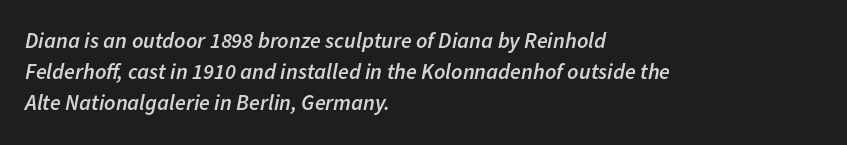
The image shows 22 px text type, italic (leaning right); set left-aligned, normal line spacing (1.41x), normal letter spacing, not underlined.
